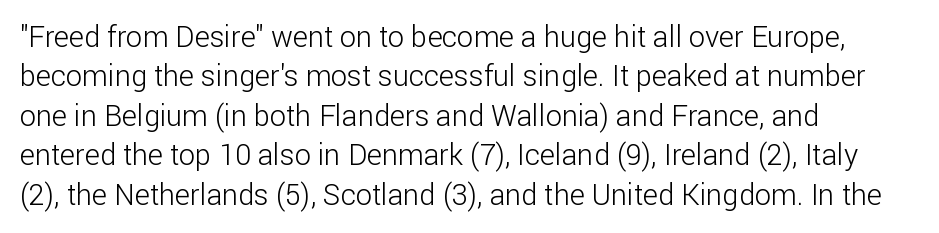
The image shows 29 px light sans-serif type, upright; set left-aligned, normal line spacing (1.36x), normal letter spacing, not underlined; low stroke contrast and a medium x-height.
